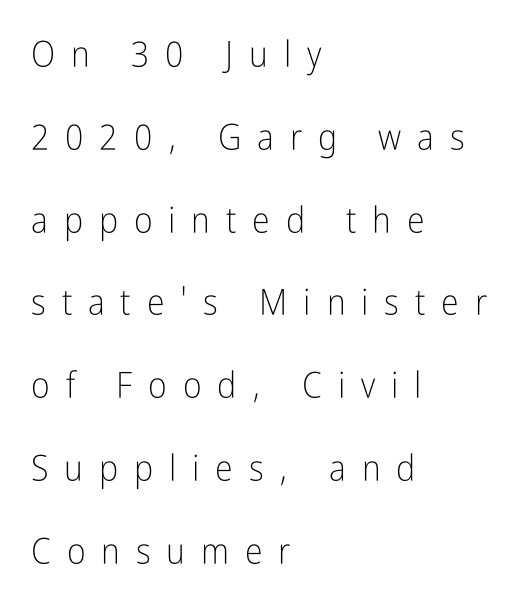
No letter is thick-stroked: the sample isn't bold. You could only call the tracking loose — the letters float apart. A great deal of white space separates one row of letters from the next. The letters advance in unequal steps, a hallmark of proportional type.
